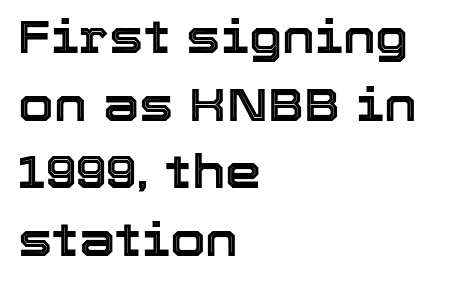
Q: Is the text italic (slanted)? A: No, it is upright.
Q: Is the text underlined? A: No.
Q: How is the paragraph aligned? A: Left-aligned.
Q: Is the spacing between letters normal or unusually wide? A: Normal.
Q: Is the spacing between lines tight, normal or loose? A: Normal.
Q: Width (condensed, normal, or wide)? A: Normal.
Q: x-height? A: Medium.
Q: Monospaced? A: No.
